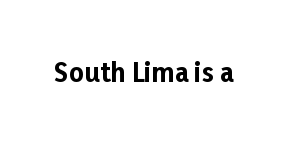
Only glyphs here, with clear space below each row. Rendered with straight, roman letterforms. The glyphs have the mass of a bold cut. Observe the ordinary spacing: letters are neighbours, not strangers.
